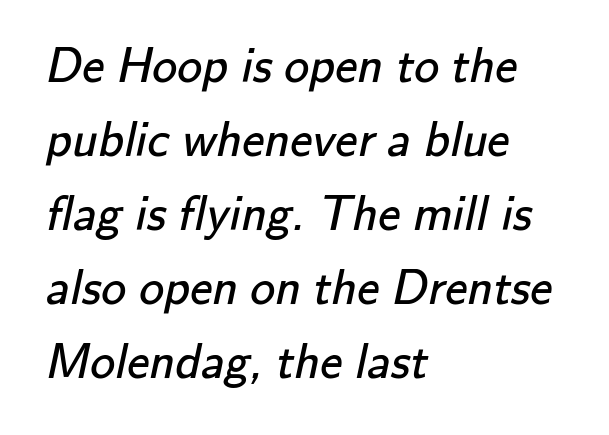
Do the characters align in a grid? No, the font is proportional. The letters carry no serifs — their stems end cleanly without finishing strokes. Is the block centered? No — it sits flush against the left margin. Short note: letters normally spaced. No chunkiness to these letters — they're not bold.
